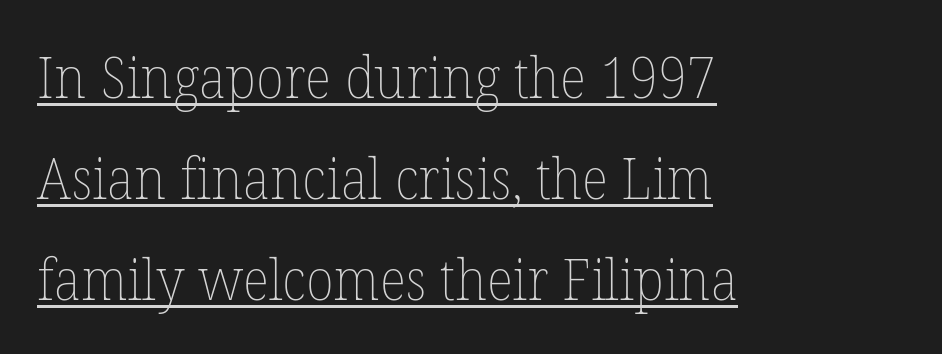
Q: Is the text bold? A: No.
Q: Is the text italic (slanted)? A: No, it is upright.
Q: Is the text underlined? A: Yes.
Q: How is the paragraph aligned? A: Left-aligned.
Q: Is the spacing between letters normal or unusually wide? A: Normal.
Q: Width (condensed, normal, or wide)? A: Normal.
Q: Stroke contrast? A: Low.
Q: x-height? A: Medium.
Q: Monospaced? A: No.
